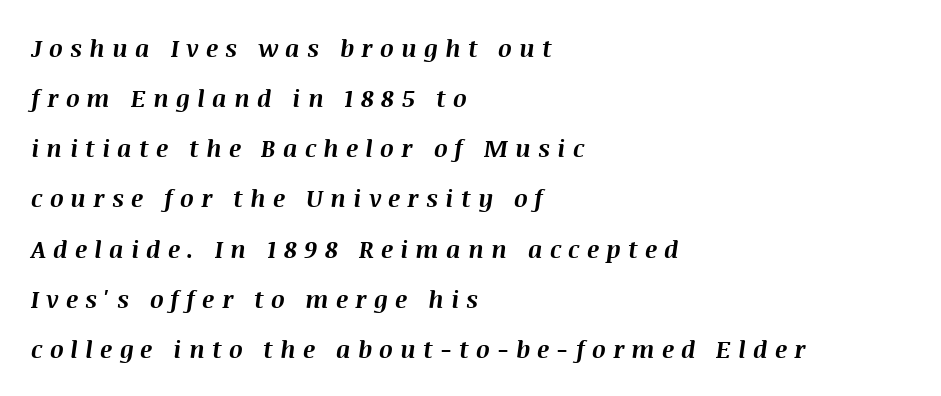
The image shows 24 px bold type, italic (leaning right); set left-aligned, loose line spacing (2.09x), unusually wide letter spacing (+0.3 em), not underlined.
